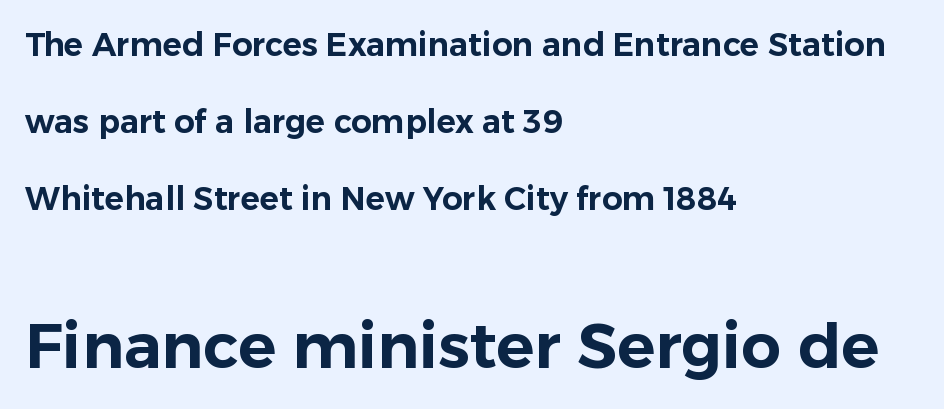
Note the varied advance widths — an 'i' is clearly narrower than an 'm'. The gap between lines stays unmarked. Inter-character spacing is left at the font's built-in metrics. Short and long lines alike share a common starting point at left. Every stem runs plumb, perpendicular to the baseline. Top chunk: small. Bottom chunk: large.
